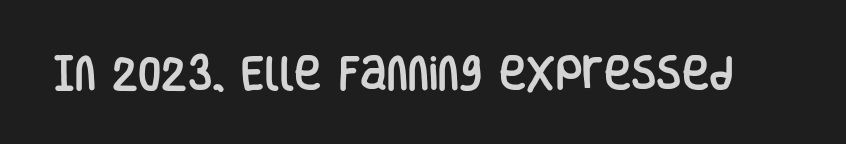
{"serif": "no", "italic": "no", "width": "condensed", "stroke_contrast": "low", "x_height": "large", "monospaced": "no", "underline": "no", "letter_spacing": "normal", "letter_spacing_em": 0.0, "glyph_px": 37}
